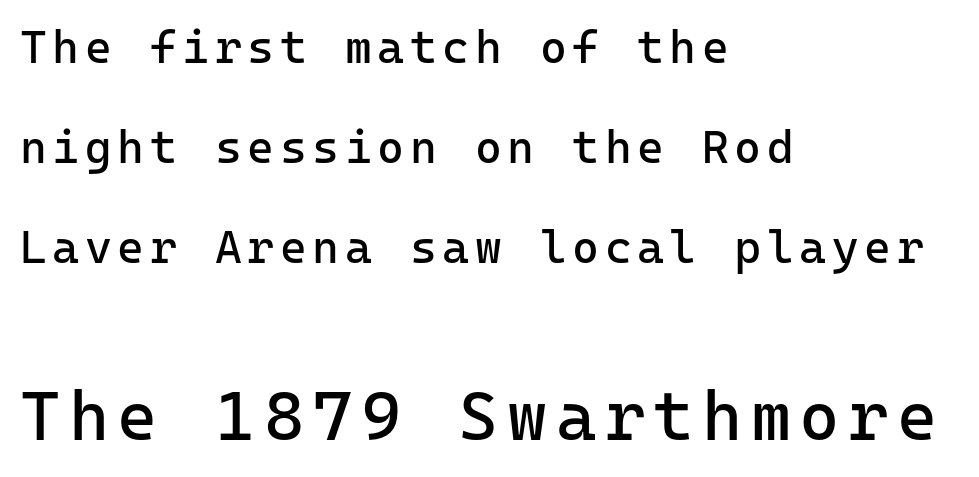
The image shows 69 px regular-weight sans-serif type, upright, monospaced; set left-aligned, loose line spacing (2.17x), not underlined; the second (bottom) block is 1.5x larger; low stroke contrast and a medium x-height.
